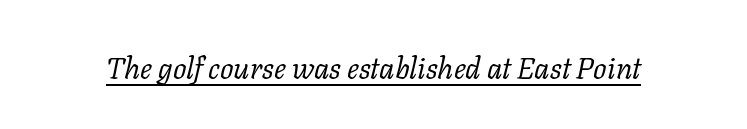
Q: Is the text bold? A: No.
Q: Is the text italic (slanted)? A: Yes, it leans right by about 11 degrees.
Q: Is the typeface a serif or a sans-serif typeface? A: Serif.
Q: Is the text underlined? A: Yes.
Q: Is the spacing between letters normal or unusually wide? A: Normal.
Q: Width (condensed, normal, or wide)? A: Normal.
Q: Stroke contrast? A: Low.
Q: x-height? A: Medium.
Q: Monospaced? A: No.
